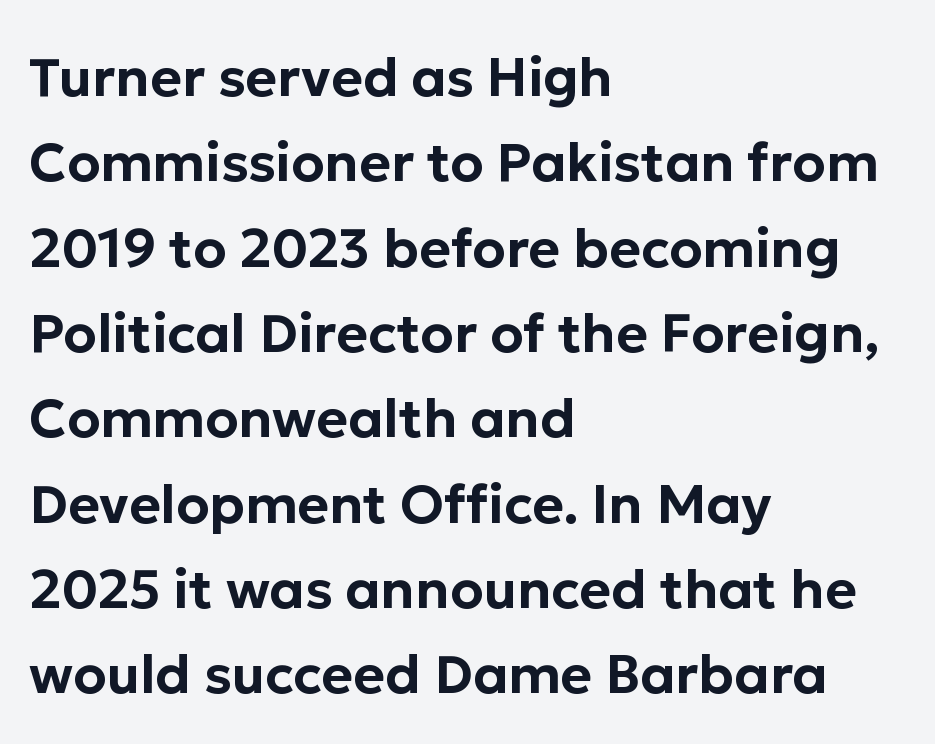
Q: Is the text italic (slanted)? A: No, it is upright.
Q: Is the typeface a serif or a sans-serif typeface? A: Sans-serif.
Q: Is the text underlined? A: No.
Q: How is the paragraph aligned? A: Left-aligned.
Q: Is the spacing between letters normal or unusually wide? A: Normal.
Q: Is the spacing between lines tight, normal or loose? A: Normal.
Q: Width (condensed, normal, or wide)? A: Normal.
Q: Stroke contrast? A: Low.
Q: x-height? A: Medium.
Q: Monospaced? A: No.
